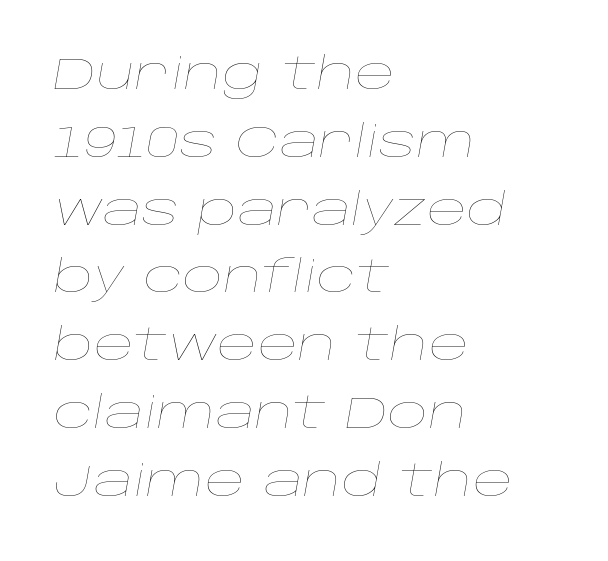
The image shows 44 px thin, wide type, italic (leaning right); set left-aligned, normal line spacing (1.54x), normal letter spacing, not underlined; low stroke contrast and a large x-height.
